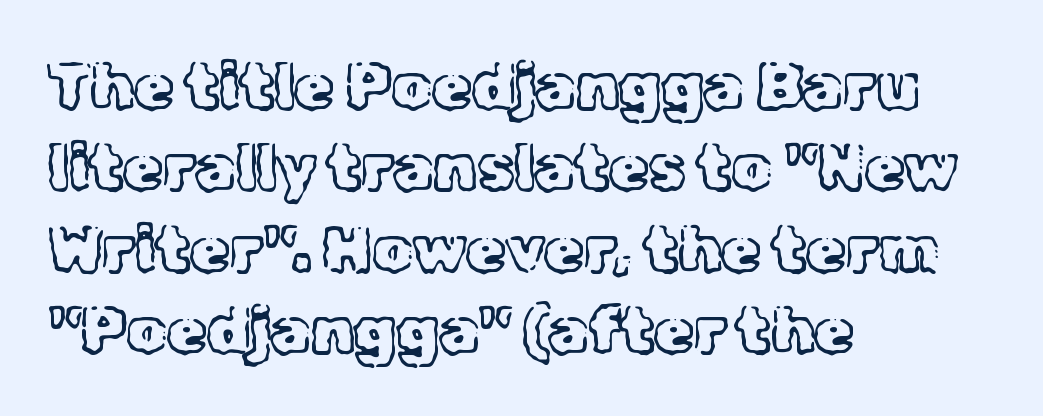
{"serif": "yes", "italic": "no", "bold": "no", "weight": "light", "width": "normal", "x_height": "medium", "monospaced": "no", "underline": "no", "align": "left", "line_spacing": "normal", "line_spacing_ratio": 1.27, "letter_spacing": "normal", "letter_spacing_em": 0.0, "glyph_px": 64}
